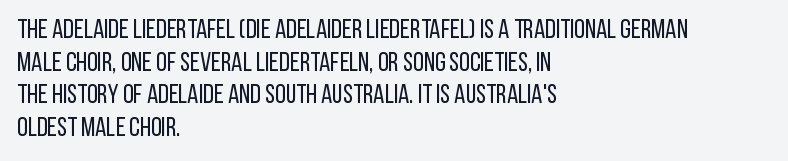
The image shows 27 px text type, upright; set left-aligned, line spacing 1.21x, normal letter spacing, not underlined.
